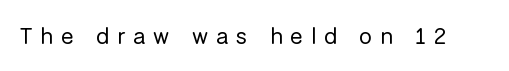
{"italic": "no", "bold": "no", "underline": "no", "letter_spacing": "wide", "letter_spacing_em": 0.35, "glyph_px": 23}
